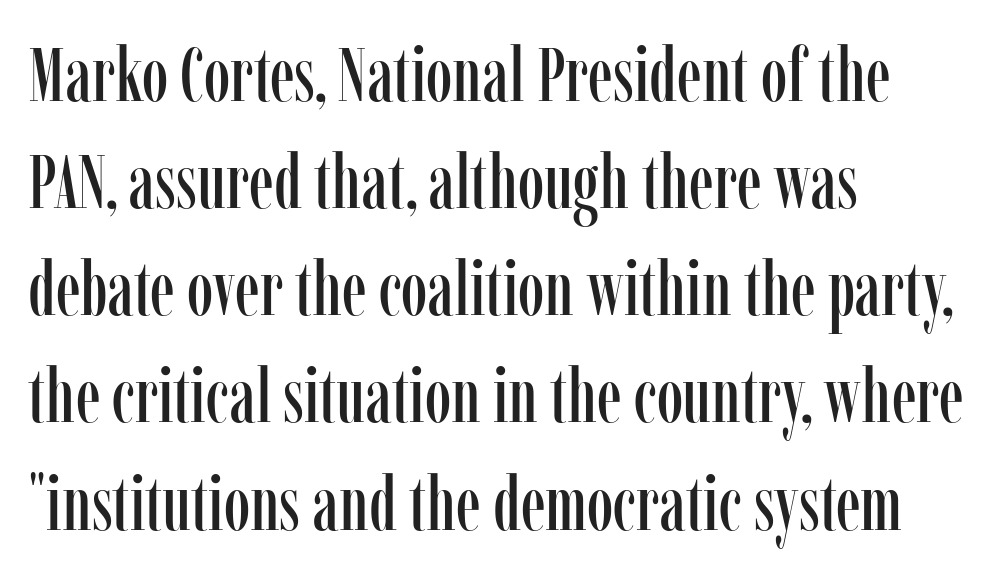
{"serif": "yes", "italic": "no", "width": "condensed", "stroke_contrast": "low", "x_height": "medium", "monospaced": "no", "underline": "no", "align": "left", "line_spacing": "normal", "line_spacing_ratio": 1.41, "letter_spacing": "normal", "letter_spacing_em": 0.0, "glyph_px": 76}
